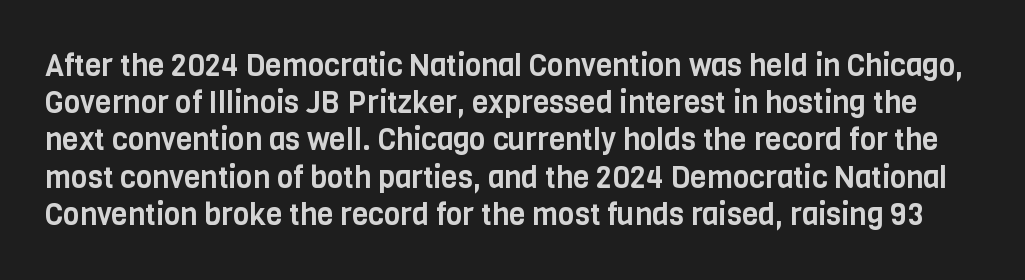
{"serif": "no", "italic": "no", "width": "condensed", "stroke_contrast": "low", "x_height": "large", "monospaced": "no", "underline": "no", "line_spacing_ratio": 1.24, "letter_spacing": "normal", "letter_spacing_em": 0.0, "glyph_px": 30}
